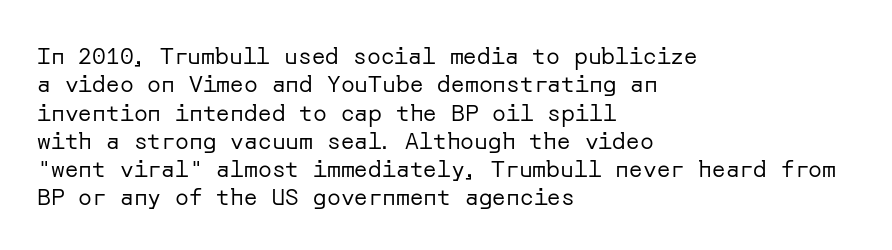
The image shows 23 px text type, upright; set left-aligned, line spacing 1.23x, normal letter spacing, not underlined.
